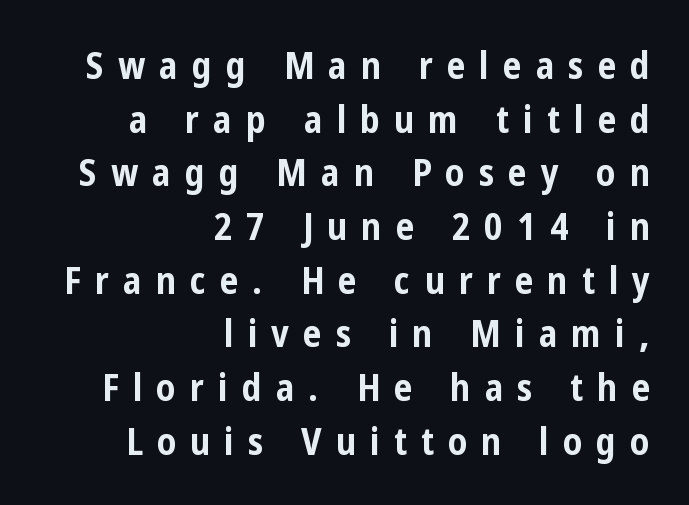
{"serif": "no", "italic": "no", "bold": "yes", "weight": "bold", "width": "condensed", "stroke_contrast": "low", "x_height": "medium", "monospaced": "no", "underline": "no", "align": "right", "line_spacing": "normal", "line_spacing_ratio": 1.45, "letter_spacing": "wide", "letter_spacing_em": 0.38, "glyph_px": 37}
